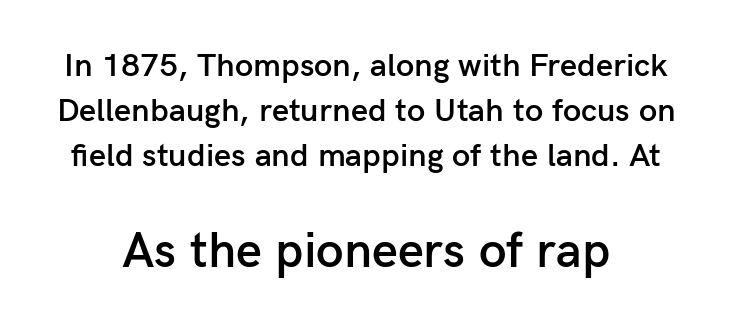
The image shows 50 px semibold sans-serif type, upright; set normal line spacing (1.36x), normal letter spacing, not underlined; the second (bottom) block is 1.52x larger; low stroke contrast and a medium x-height.
